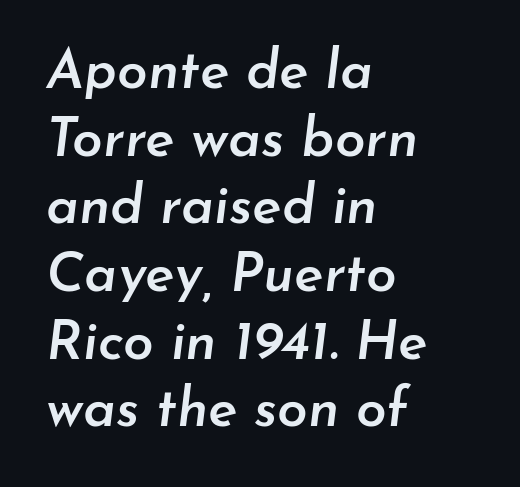
The image shows 55 px semibold type, italic (leaning right); set left-aligned, line spacing 1.23x, normal letter spacing, not underlined; low stroke contrast and a small x-height.
